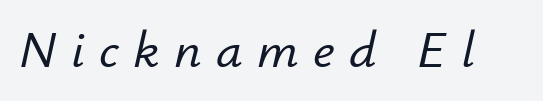
{"italic": "yes", "lean": "right", "slant_degrees": 12, "width": "normal", "stroke_contrast": "low", "x_height": "small", "monospaced": "no", "underline": "no", "letter_spacing": "wide", "letter_spacing_em": 0.27, "glyph_px": 53}
